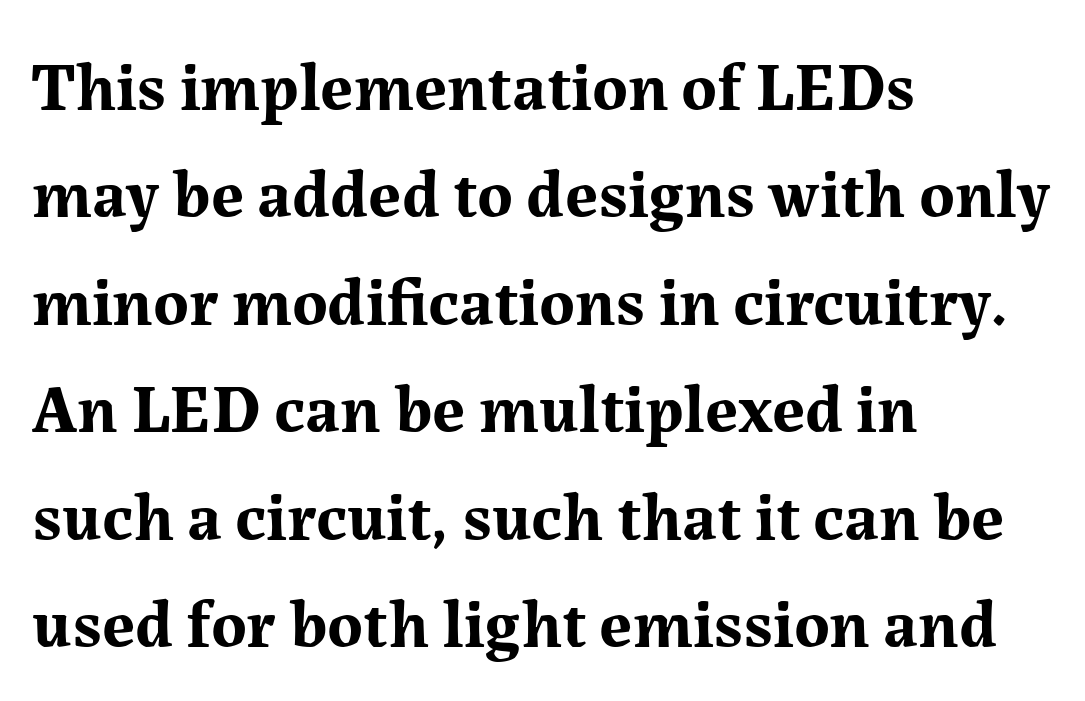
These lines carry a lot of weight — the face is fully bold. Is this a fixed-width face? No — the glyphs have proportional, varying widths. In terms of posture, this sample is upright. Nobody touched the tracking dial on this one. The block of text has a typical density, with ordinary space between rows. The string is rendered with underlining switched off.
